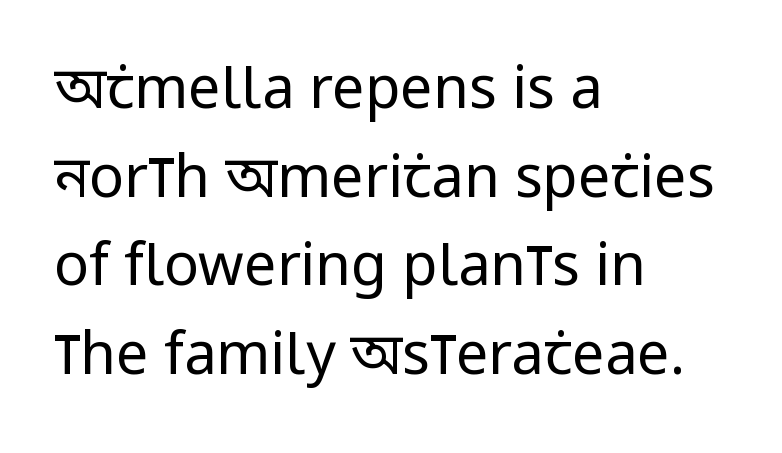
{"serif": "no", "italic": "no", "bold": "no", "weight": "regular", "width": "condensed", "stroke_contrast": "low", "x_height": "large", "monospaced": "no", "underline": "no", "align": "left", "line_spacing": "normal", "line_spacing_ratio": 1.53, "letter_spacing": "normal", "letter_spacing_em": 0.0, "glyph_px": 58}
